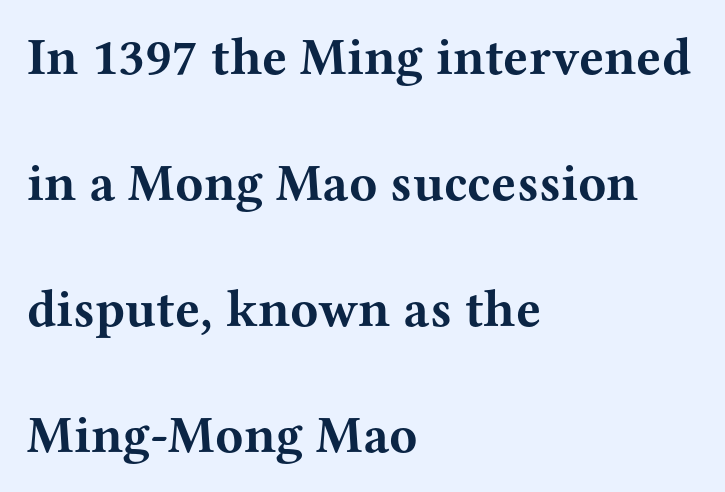
The image shows 52 px bold, wide serif type, upright; set left-aligned, loose line spacing (2.42x), normal letter spacing, not underlined; medium stroke contrast and a medium x-height.
